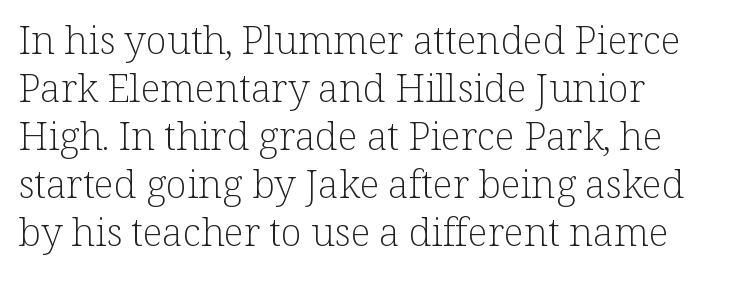
Q: Is the text bold? A: No.
Q: Is the text italic (slanted)? A: No, it is upright.
Q: Is the typeface a serif or a sans-serif typeface? A: Serif.
Q: Is the text underlined? A: No.
Q: How is the paragraph aligned? A: Left-aligned.
Q: Is the spacing between letters normal or unusually wide? A: Normal.
Q: Width (condensed, normal, or wide)? A: Normal.
Q: Stroke contrast? A: Low.
Q: x-height? A: Medium.
Q: Monospaced? A: No.
